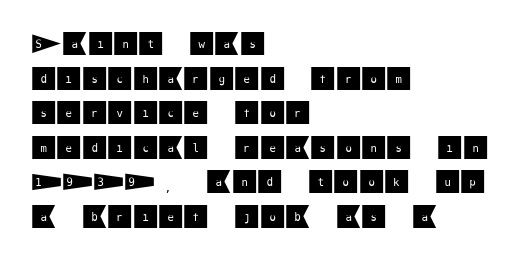
The image shows 26 px text type, upright; set left-aligned, normal line spacing (1.33x), normal letter spacing, not underlined.
